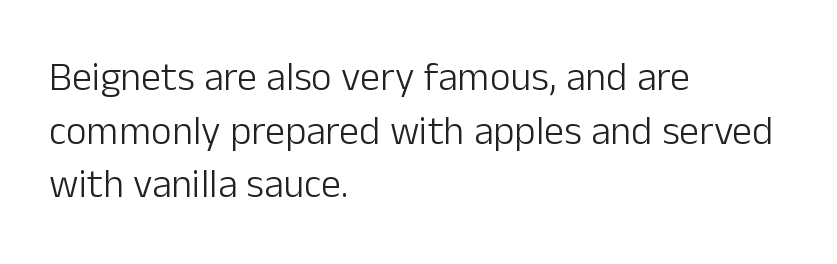
Q: Is the text bold? A: No.
Q: Is the text italic (slanted)? A: No, it is upright.
Q: Is the typeface a serif or a sans-serif typeface? A: Sans-serif.
Q: Is the text underlined? A: No.
Q: How is the paragraph aligned? A: Left-aligned.
Q: Is the spacing between letters normal or unusually wide? A: Normal.
Q: Is the spacing between lines tight, normal or loose? A: Normal.
Q: Width (condensed, normal, or wide)? A: Normal.
Q: Stroke contrast? A: Low.
Q: x-height? A: Medium.
Q: Monospaced? A: No.
